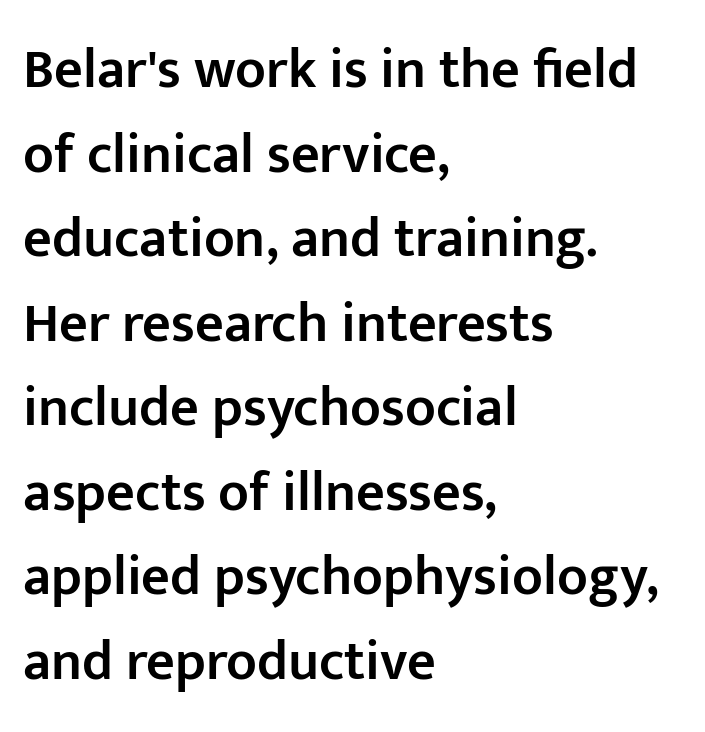
Q: Is the text bold? A: Semi-bold.
Q: Is the text italic (slanted)? A: No, it is upright.
Q: Is the typeface a serif or a sans-serif typeface? A: Sans-serif.
Q: Is the text underlined? A: No.
Q: How is the paragraph aligned? A: Left-aligned.
Q: Is the spacing between letters normal or unusually wide? A: Normal.
Q: Is the spacing between lines tight, normal or loose? A: Normal.
Q: Width (condensed, normal, or wide)? A: Normal.
Q: Stroke contrast? A: Low.
Q: x-height? A: Medium.
Q: Monospaced? A: No.
